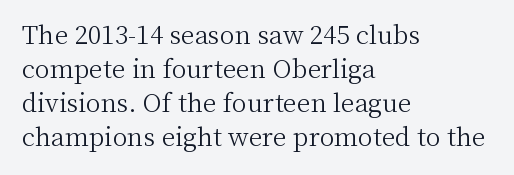
The image shows 25 px text type, upright; set left-aligned, normal line spacing (1.36x), normal letter spacing, not underlined.
